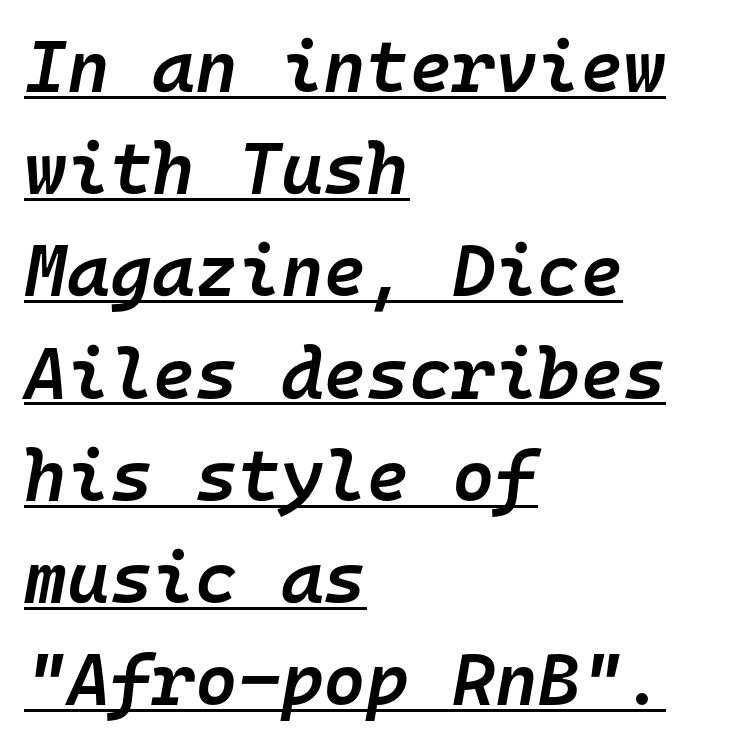
The image shows 73 px semibold type, italic (leaning right), monospaced; set left-aligned, normal line spacing (1.4x), normal letter spacing, underlined; low stroke contrast and a medium x-height.
